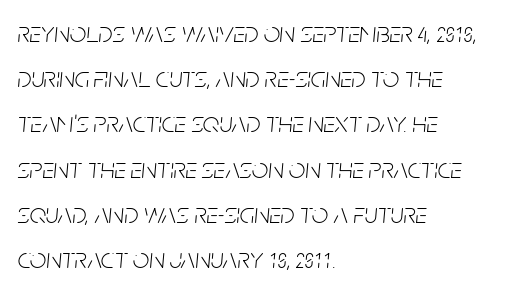
The image shows 29 px light, condensed type, italic (leaning right); set left-aligned, normal line spacing (1.56x), normal letter spacing, not underlined; low stroke contrast and a large x-height.
